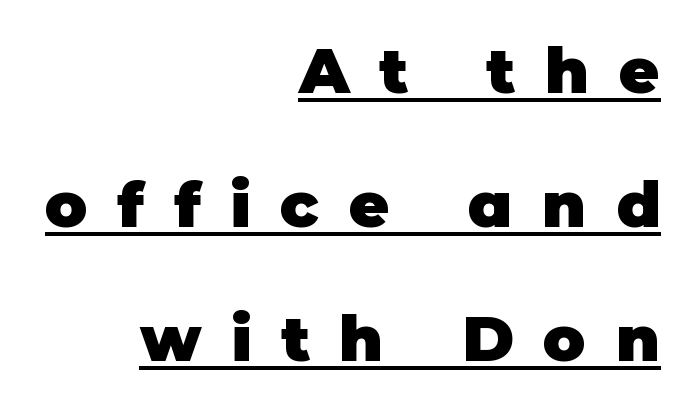
Look at the stroke-to-counter ratio: heavy, a bold. The letters advance in unequal steps, a hallmark of proportional type. Where is the straight margin? On the right. Is this a sans? Yes — the strokes have no serifs. Students, observe: this is what heavily led, spacious text looks like.
